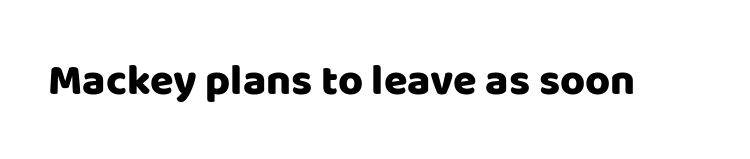
The image shows 43 px sans-serif type, upright; set normal letter spacing, not underlined; low stroke contrast and a large x-height.
